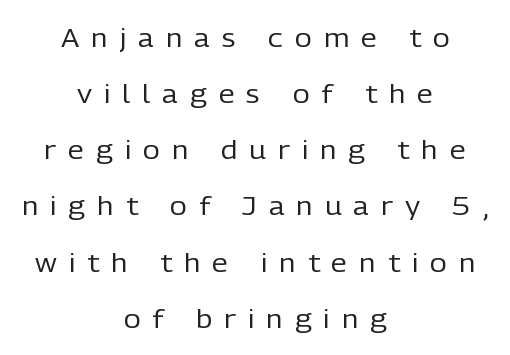
{"italic": "no", "bold": "no", "underline": "no", "align": "center", "line_spacing": "loose", "line_spacing_ratio": 2.16, "letter_spacing": "wide", "letter_spacing_em": 0.47, "glyph_px": 26}
